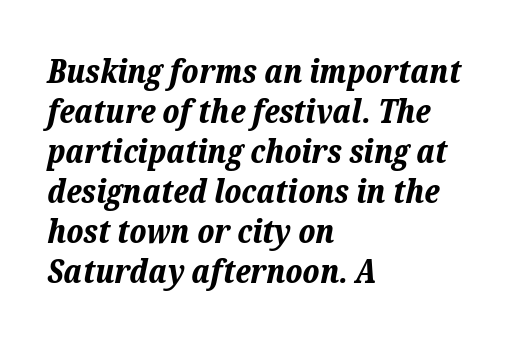
Q: Is the text bold? A: Yes.
Q: Is the text italic (slanted)? A: Yes, it leans right by about 12 degrees.
Q: Is the text underlined? A: No.
Q: How is the paragraph aligned? A: Left-aligned.
Q: Is the spacing between letters normal or unusually wide? A: Normal.
Q: Width (condensed, normal, or wide)? A: Normal.
Q: Stroke contrast? A: Low.
Q: x-height? A: Medium.
Q: Monospaced? A: No.
